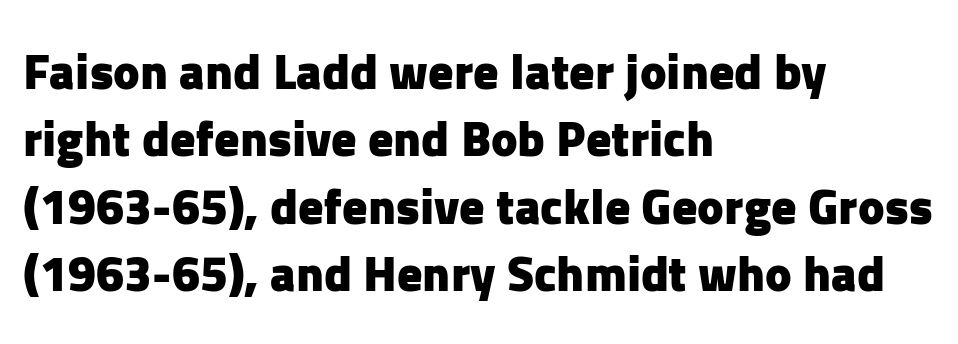
{"serif": "no", "italic": "no", "bold": "yes", "weight": "heavy", "width": "normal", "stroke_contrast": "low", "x_height": "medium", "monospaced": "no", "underline": "no", "align": "left", "line_spacing": "normal", "line_spacing_ratio": 1.35, "letter_spacing": "normal", "letter_spacing_em": 0.0, "glyph_px": 50}
